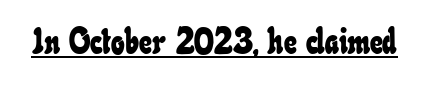
The passage shown has conventional tracking throughout. Quick note: underline on. A typesetter would call this proportional, since set widths differ per character.
